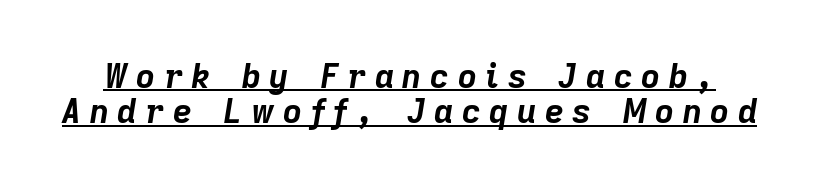
Q: Is the text bold? A: Yes.
Q: Is the text italic (slanted)? A: Yes, it leans right by about 9 degrees.
Q: Is the text underlined? A: Yes.
Q: Is the spacing between letters normal or unusually wide? A: Unusually wide.
Q: Is the spacing between lines tight, normal or loose? A: Tight.
Q: Width (condensed, normal, or wide)? A: Normal.
Q: Stroke contrast? A: Low.
Q: x-height? A: Medium.
Q: Monospaced? A: No.
